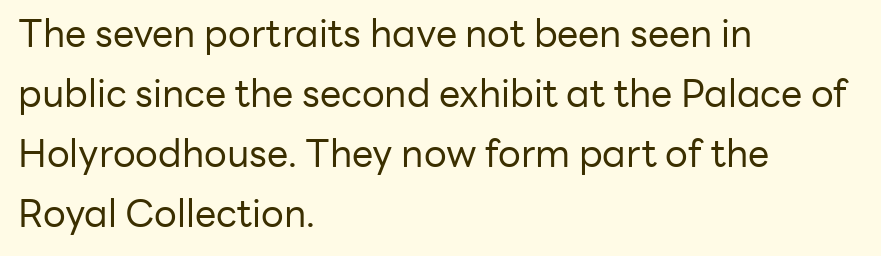
Rows of type keep a routine distance in the vertical direction. The face used here is proportionally spaced, like ordinary book or web type. A roman cut, with each character standing at attention. All the whitespace from short lines collects on the right.
